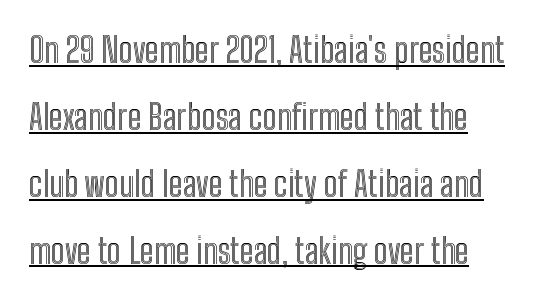
The image shows 34 px condensed type, upright; set left-aligned, loose line spacing (1.97x), normal letter spacing, underlined; a medium x-height.
